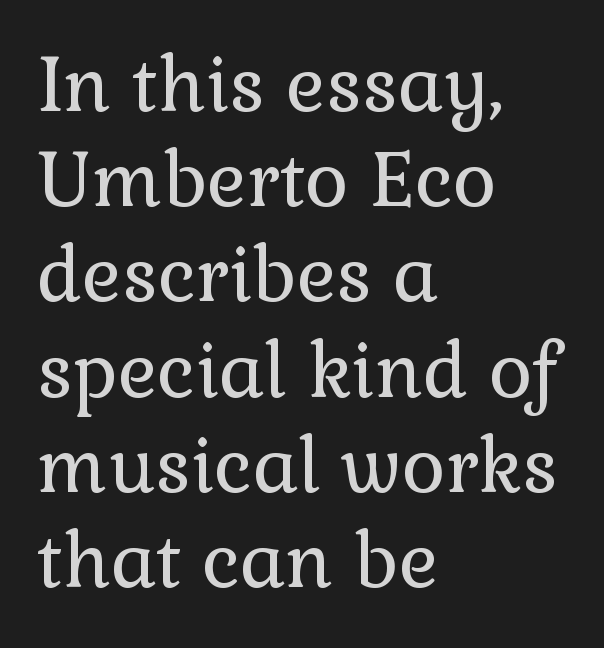
The image shows 75 px regular-weight serif type, upright; set left-aligned, normal line spacing (1.27x), normal letter spacing, not underlined; low stroke contrast and a medium x-height.
